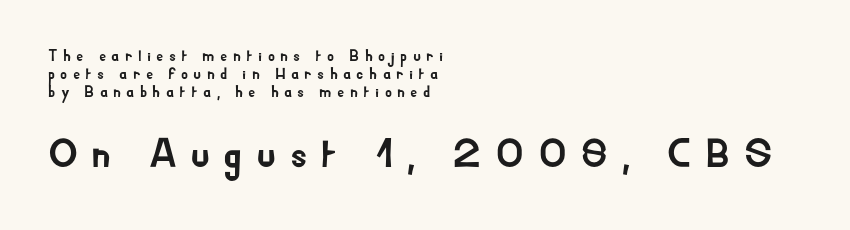
{"serif": "no", "italic": "no", "width": "normal", "stroke_contrast": "low", "x_height": "small", "monospaced": "no", "underline": "no", "align": "left", "line_spacing": "tight", "line_spacing_ratio": 1.14, "letter_spacing": "wide", "letter_spacing_em": 0.33, "larger_block": "second", "size_ratio": 2.5, "glyph_px": 40}
